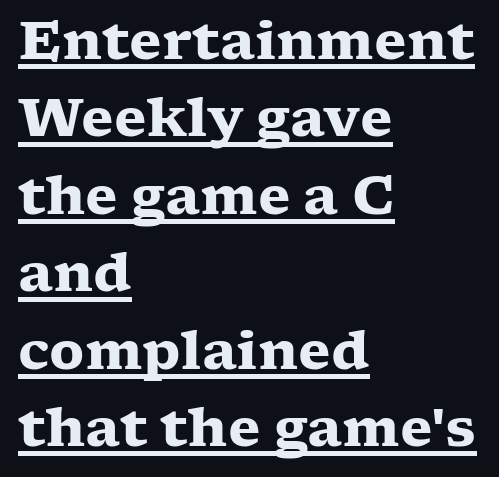
The image shows 53 px heavy, wide serif type, upright; set left-aligned, normal line spacing (1.46x), normal letter spacing, underlined; low stroke contrast and a medium x-height.
